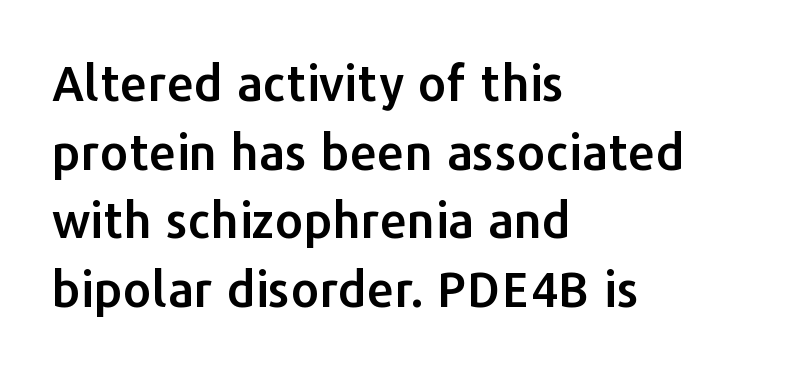
{"serif": "no", "italic": "no", "width": "normal", "stroke_contrast": "low", "x_height": "medium", "monospaced": "no", "underline": "no", "align": "left", "line_spacing": "normal", "line_spacing_ratio": 1.4, "letter_spacing": "normal", "letter_spacing_em": 0.0, "glyph_px": 49}
